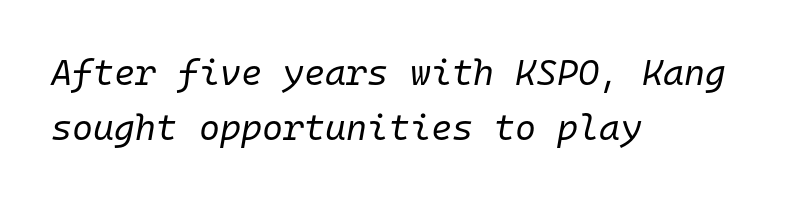
{"italic": "yes", "lean": "right", "slant_degrees": 10, "bold": "no", "weight": "regular", "width": "normal", "stroke_contrast": "low", "x_height": "medium", "monospaced": "yes", "underline": "no", "align": "left", "line_spacing": "normal", "line_spacing_ratio": 1.54, "letter_spacing": "normal", "letter_spacing_em": 0.0, "glyph_px": 36}
